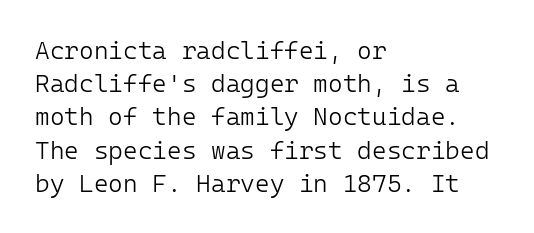
These lines sit exactly where default settings would place them. Decoration check: the copy has no underline. The typeface has the unassuming heft of standard copy or less. Horizontal alignment here is leftward, the default for most running prose.
